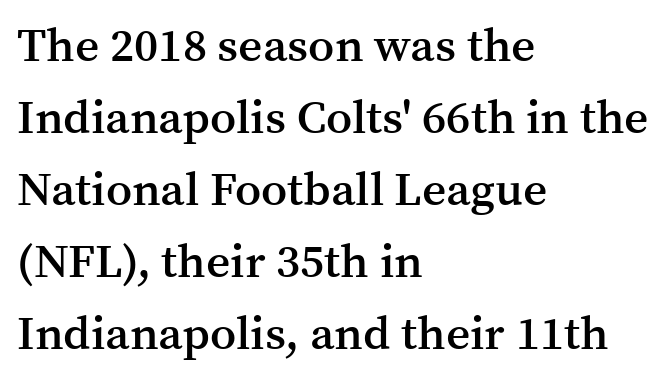
The image shows 47 px semibold serif type, upright; set left-aligned, normal line spacing (1.53x), normal letter spacing, not underlined; medium stroke contrast and a medium x-height.
